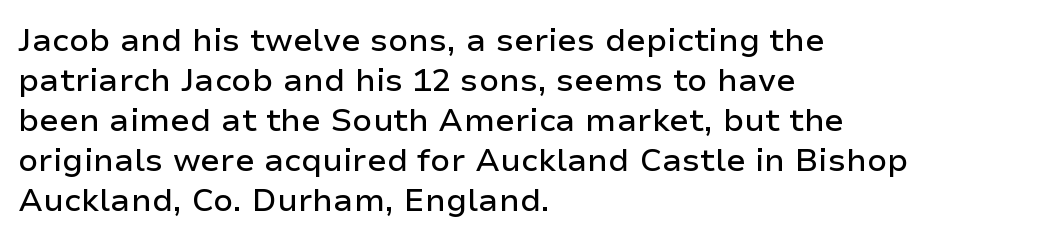
The image shows 32 px sans-serif type, upright; set left-aligned, normal line spacing (1.25x), normal letter spacing, not underlined; low stroke contrast and a medium x-height.
